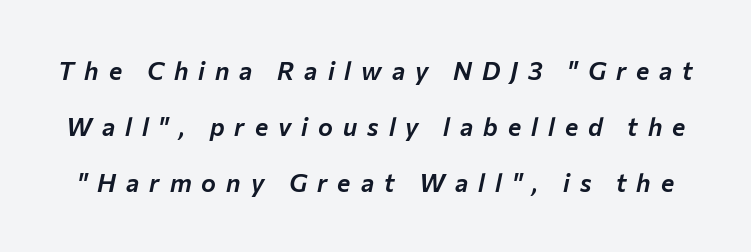
The image shows 25 px text type, italic (leaning right); set loose line spacing (2.24x), unusually wide letter spacing (+0.4 em), not underlined.
